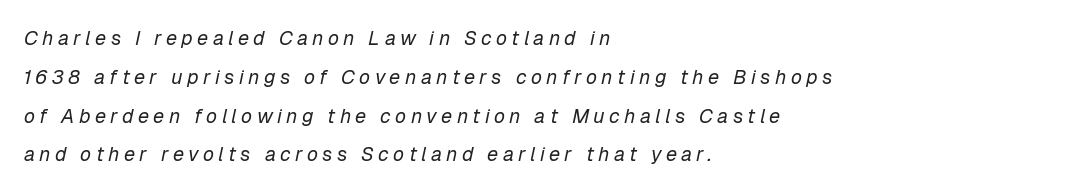
Slanted lettering throughout. The tracking jumps out immediately: characters are airy and widely separated. The foot of each line stays bare and open. The strokes are not fattened; the text isn't bold. Whoever set this chose breathing room over compactness in the vertical rhythm. Alignment: flush left.
